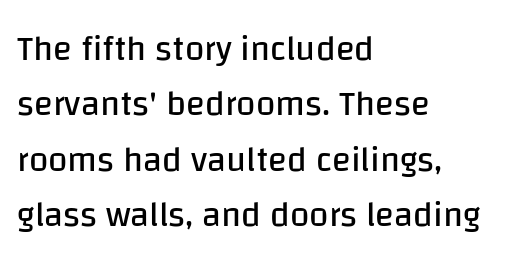
{"serif": "no", "italic": "no", "bold": "no", "weight": "regular", "width": "normal", "stroke_contrast": "low", "x_height": "large", "monospaced": "no", "underline": "no", "align": "left", "line_spacing": "normal", "line_spacing_ratio": 1.58, "letter_spacing": "normal", "letter_spacing_em": 0.0, "glyph_px": 35}
